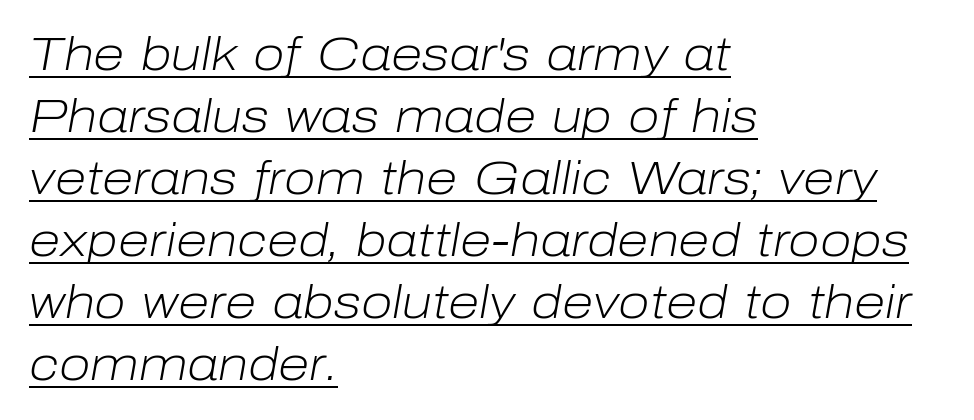
No extra ink here — the face is not bold. A typesetter would call this proportional, since set widths differ per character. Left-aligned paragraph, ragged on the right. Each line of the rendering has a horizontal stroke beneath the glyphs.
